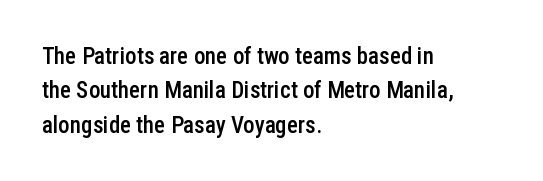
Q: Is the text bold? A: Semi-bold.
Q: Is the text italic (slanted)? A: No, it is upright.
Q: Is the text underlined? A: No.
Q: How is the paragraph aligned? A: Left-aligned.
Q: Is the spacing between letters normal or unusually wide? A: Normal.
Q: Is the spacing between lines tight, normal or loose? A: Normal.
